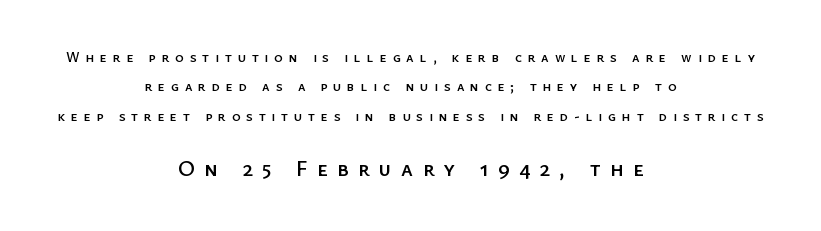
Q: Is the text italic (slanted)? A: No, it is upright.
Q: Is the text underlined? A: No.
Q: How is the paragraph aligned? A: Centered.
Q: Is the spacing between letters normal or unusually wide? A: Unusually wide.
Q: Is the spacing between lines tight, normal or loose? A: Loose.
Q: Which block of text is set in a larger size, the first (top) or the second (bottom)? A: The second (bottom) one.
